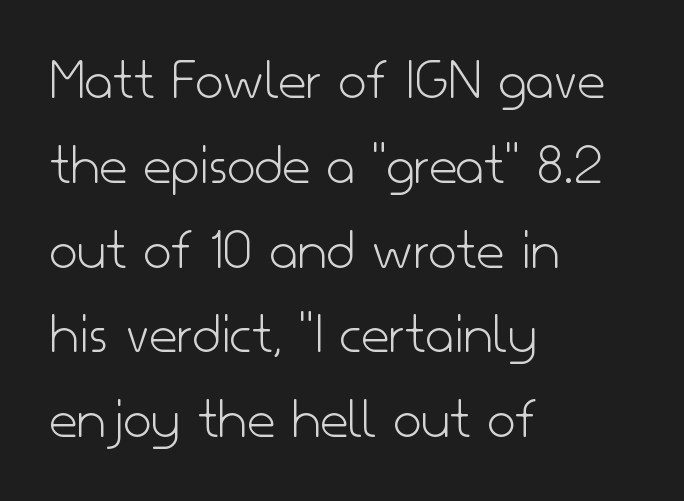
Q: Is the text bold? A: No.
Q: Is the text italic (slanted)? A: No, it is upright.
Q: Is the typeface a serif or a sans-serif typeface? A: Sans-serif.
Q: Is the text underlined? A: No.
Q: How is the paragraph aligned? A: Left-aligned.
Q: Is the spacing between letters normal or unusually wide? A: Normal.
Q: Is the spacing between lines tight, normal or loose? A: Normal.
Q: Width (condensed, normal, or wide)? A: Normal.
Q: Stroke contrast? A: Low.
Q: x-height? A: Small.
Q: Monospaced? A: No.
